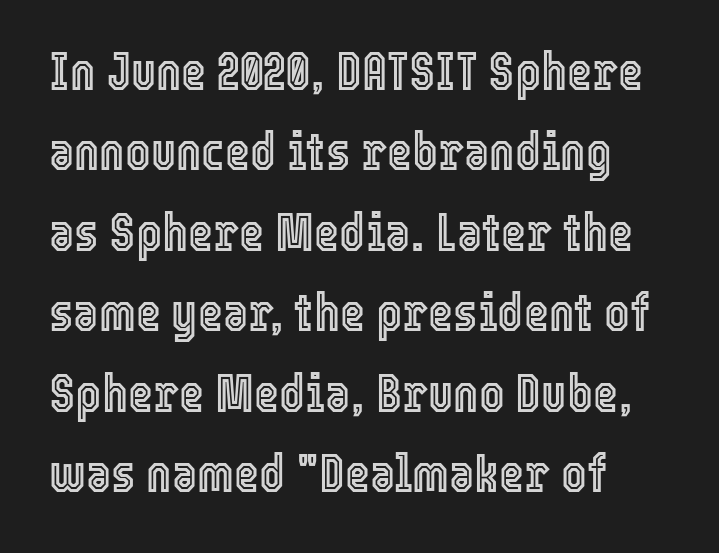
The type is set solid horizontally, with unmodified tracking. Leading matches the norm, producing a regular column. Characters remain perfectly vertical along every line. Nobody drew a line under any word here.
